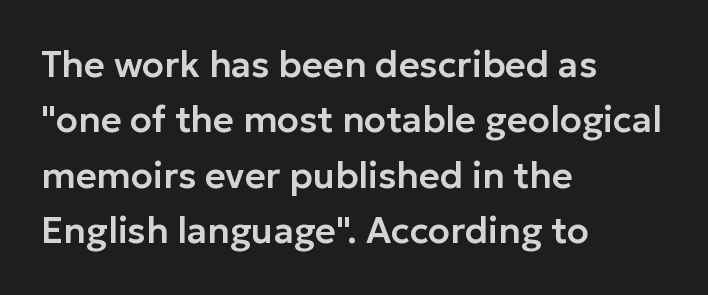
{"serif": "no", "italic": "no", "width": "normal", "stroke_contrast": "low", "x_height": "medium", "monospaced": "no", "underline": "no", "align": "left", "line_spacing": "normal", "line_spacing_ratio": 1.54, "letter_spacing": "normal", "letter_spacing_em": 0.0, "glyph_px": 36}
